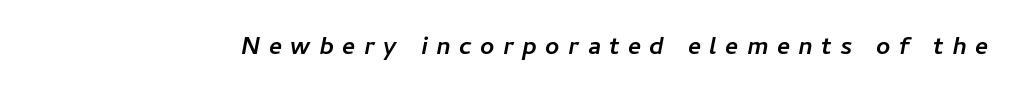
{"serif": "no", "width": "normal", "stroke_contrast": "low", "x_height": "medium", "monospaced": "no", "underline": "no", "letter_spacing": "wide", "letter_spacing_em": 0.27, "glyph_px": 31}
